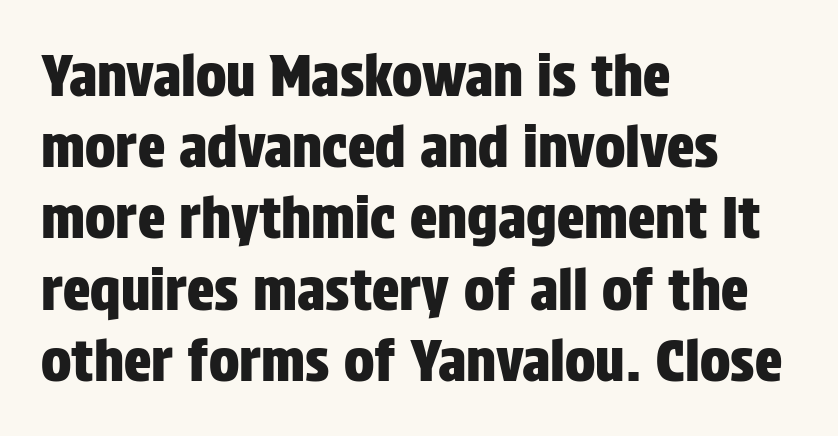
Q: Is the text italic (slanted)? A: No, it is upright.
Q: Is the typeface a serif or a sans-serif typeface? A: Sans-serif.
Q: Is the text underlined? A: No.
Q: How is the paragraph aligned? A: Left-aligned.
Q: Is the spacing between letters normal or unusually wide? A: Normal.
Q: Is the spacing between lines tight, normal or loose? A: Normal.
Q: Width (condensed, normal, or wide)? A: Condensed.
Q: Stroke contrast? A: Low.
Q: x-height? A: Large.
Q: Monospaced? A: No.
